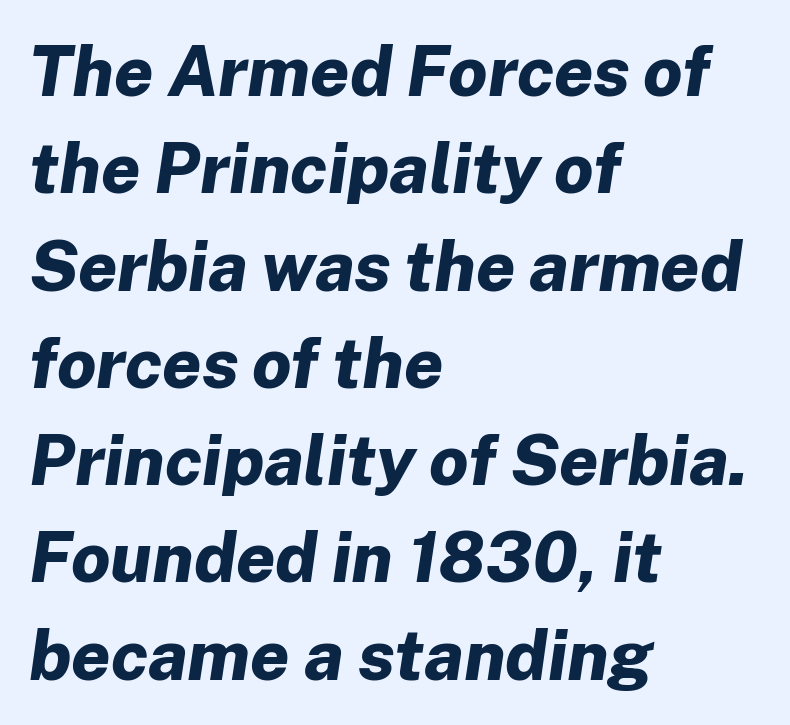
{"italic": "yes", "lean": "right", "slant_degrees": 8, "bold": "yes", "weight": "bold", "width": "normal", "stroke_contrast": "low", "x_height": "medium", "monospaced": "no", "underline": "no", "align": "left", "line_spacing": "normal", "line_spacing_ratio": 1.39, "letter_spacing": "normal", "letter_spacing_em": 0.0, "glyph_px": 70}
